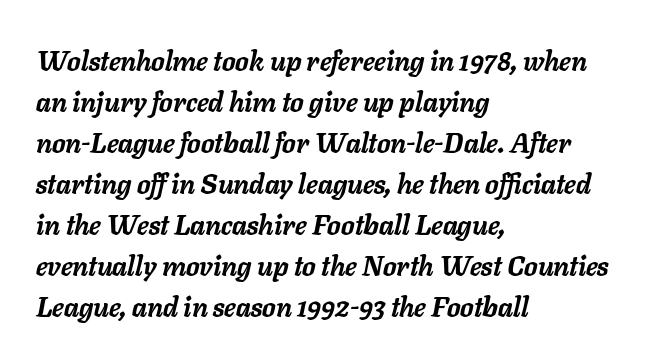
The image shows 27 px bold type, italic (leaning right); set left-aligned, normal line spacing (1.52x), normal letter spacing, not underlined.
